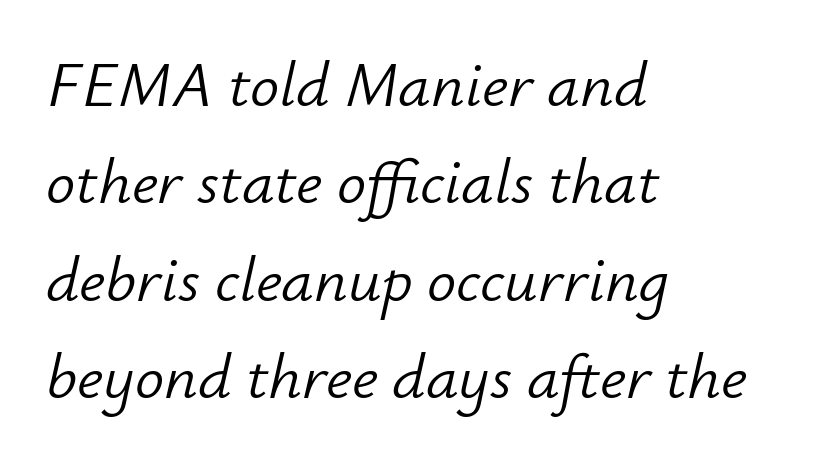
Italic: yes, the glyphs are oblique. Weight: regular or lighter. Normally led — the rows are evenly, conventionally spaced. Beneath every word, the page is bare.
